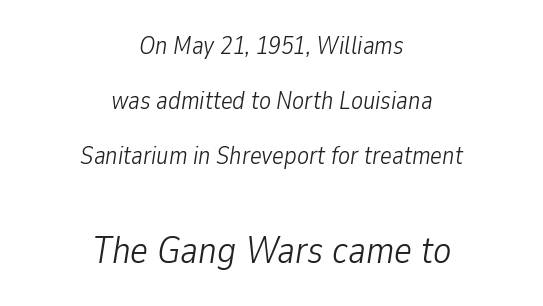
Q: Is the text bold? A: No.
Q: Is the text italic (slanted)? A: Yes, it leans right by about 9 degrees.
Q: Is the text underlined? A: No.
Q: How is the paragraph aligned? A: Centered.
Q: Is the spacing between letters normal or unusually wide? A: Normal.
Q: Is the spacing between lines tight, normal or loose? A: Loose.
Q: Which block of text is set in a larger size, the first (top) or the second (bottom)? A: The second (bottom) one.
Q: Width (condensed, normal, or wide)? A: Condensed.
Q: Stroke contrast? A: Low.
Q: x-height? A: Medium.
Q: Monospaced? A: No.
